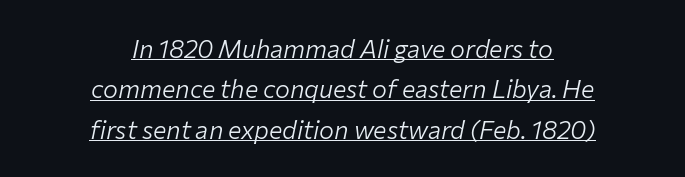
The image shows 25 px text type, italic (leaning right); set centered, normal line spacing (1.62x), normal letter spacing, underlined.
